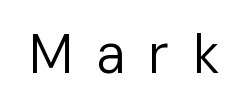
{"serif": "no", "italic": "no", "bold": "no", "weight": "regular", "width": "normal", "stroke_contrast": "low", "x_height": "medium", "monospaced": "no", "underline": "no", "letter_spacing": "wide", "letter_spacing_em": 0.42, "glyph_px": 55}
